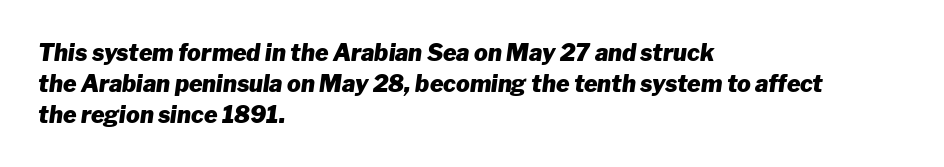
{"italic": "yes", "lean": "right", "slant_degrees": 8, "bold": "yes", "underline": "no", "align": "left", "line_spacing": "normal", "line_spacing_ratio": 1.34, "letter_spacing": "normal", "letter_spacing_em": 0.0, "glyph_px": 23}
